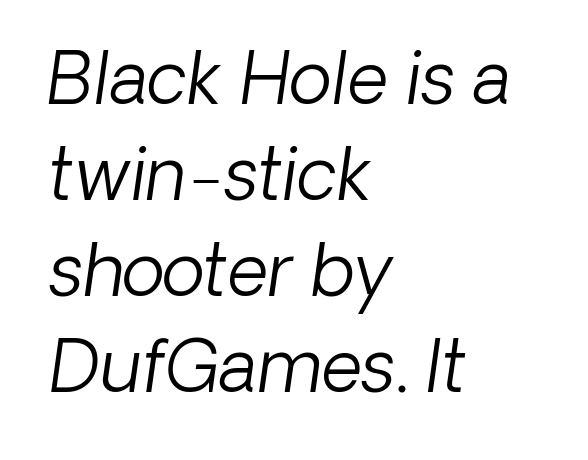
{"serif": "no", "bold": "no", "weight": "light", "width": "normal", "stroke_contrast": "low", "x_height": "medium", "monospaced": "no", "underline": "no", "align": "left", "line_spacing": "normal", "line_spacing_ratio": 1.35, "letter_spacing": "normal", "letter_spacing_em": 0.0, "glyph_px": 71}
